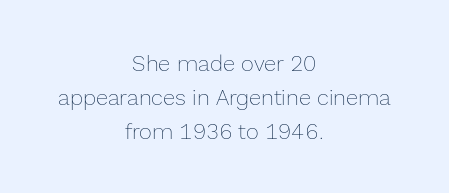
Q: Is the text bold? A: No.
Q: Is the text italic (slanted)? A: No, it is upright.
Q: Is the text underlined? A: No.
Q: How is the paragraph aligned? A: Centered.
Q: Is the spacing between letters normal or unusually wide? A: Normal.
Q: Is the spacing between lines tight, normal or loose? A: Normal.
